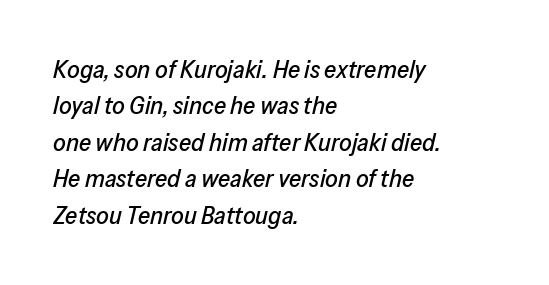
{"italic": "yes", "lean": "right", "slant_degrees": 13, "underline": "no", "align": "left", "line_spacing": "normal", "line_spacing_ratio": 1.46, "letter_spacing": "normal", "letter_spacing_em": 0.0, "glyph_px": 25}
